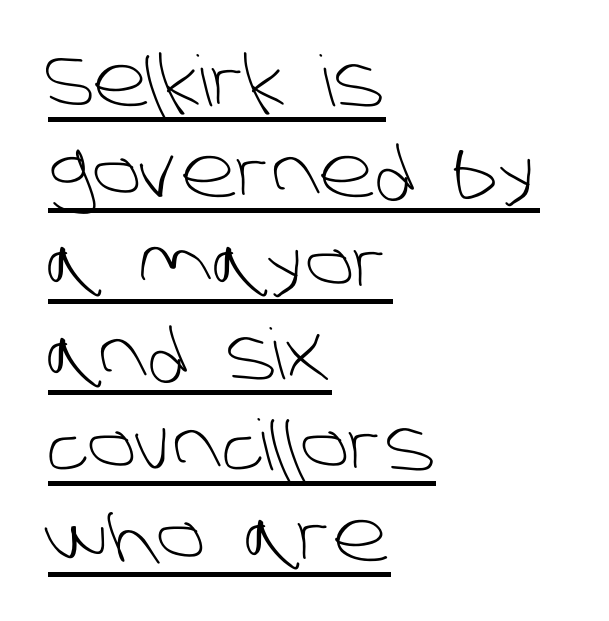
Q: Is the text bold? A: No.
Q: Is the typeface a serif or a sans-serif typeface? A: Sans-serif.
Q: Is the text underlined? A: Yes.
Q: How is the paragraph aligned? A: Left-aligned.
Q: Is the spacing between letters normal or unusually wide? A: Normal.
Q: Is the spacing between lines tight, normal or loose? A: Normal.
Q: Width (condensed, normal, or wide)? A: Normal.
Q: Stroke contrast? A: Low.
Q: x-height? A: Large.
Q: Monospaced? A: No.
